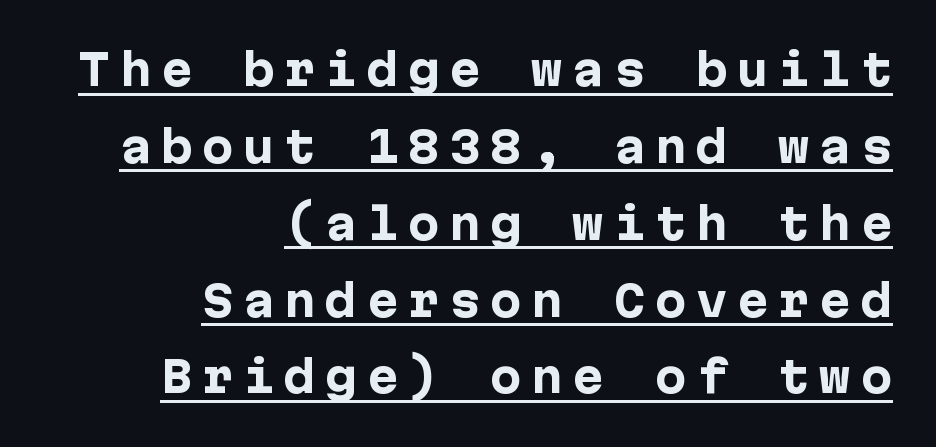
This sample uses expanded letter spacing, leaving extra air between glyphs. If you drew a line through each stem, it would be perfectly vertical. Horizontal alignment here is rightward, an uncommon choice for prose. The type family on display is of the sans-serif kind. You can see a thin bar hugging the bottom of the glyphs. Emphasis by weight is at full strength: bold.
